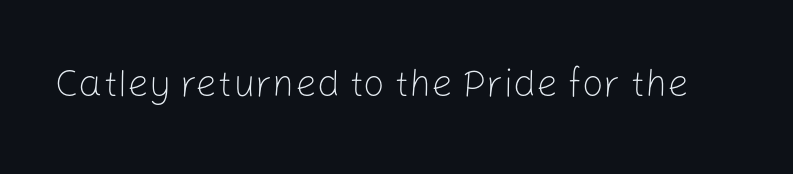
Q: Is the text bold? A: No.
Q: Is the text italic (slanted)? A: No, it is upright.
Q: Is the typeface a serif or a sans-serif typeface? A: Sans-serif.
Q: Is the text underlined? A: No.
Q: Is the spacing between letters normal or unusually wide? A: Normal.
Q: Width (condensed, normal, or wide)? A: Normal.
Q: Stroke contrast? A: Low.
Q: x-height? A: Medium.
Q: Monospaced? A: No.
